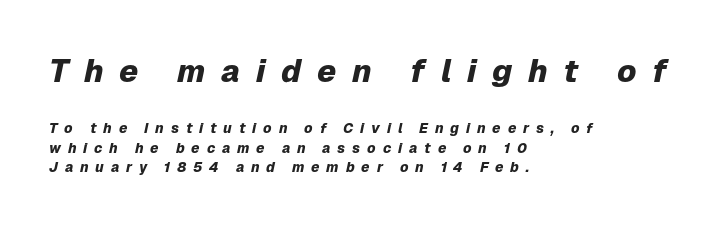
Q: Is the text bold? A: Yes.
Q: Is the text italic (slanted)? A: Yes, it leans right by about 12 degrees.
Q: Is the text underlined? A: No.
Q: How is the paragraph aligned? A: Left-aligned.
Q: Is the spacing between letters normal or unusually wide? A: Unusually wide.
Q: Is the spacing between lines tight, normal or loose? A: Normal.
Q: Which block of text is set in a larger size, the first (top) or the second (bottom)? A: The first (top) one.
Q: Width (condensed, normal, or wide)? A: Normal.
Q: Stroke contrast? A: Low.
Q: x-height? A: Medium.
Q: Monospaced? A: No.
